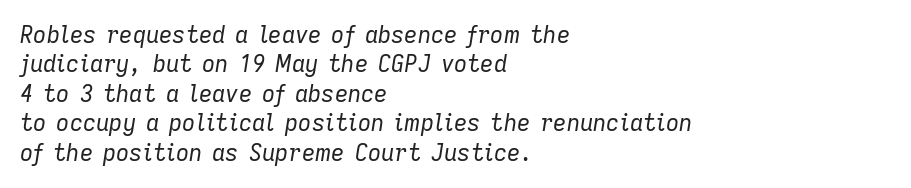
The type is set solid horizontally, with unmodified tracking. The designer left line spacing at the default. Horizontal alignment here is leftward, the default for most running prose. Stems here are at most as thick as an everyday book face.
